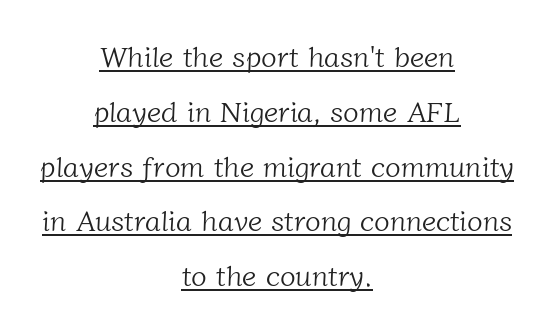
You could not count columns in this text — the font is proportionally spaced. This rendering employs a face with finishing strokes, i.e., a serif. A student would call this center alignment; a typographer would say set centered. Does a line run under the words? Yes, clearly. Heaviness? Minimal to ordinary, like unemphasized prose. The letters sit at their default tracking, neither squeezed nor spread.
